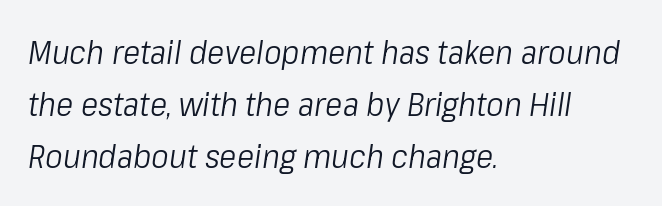
Q: Is the text bold? A: No.
Q: Is the text italic (slanted)? A: Yes, it leans right by about 8 degrees.
Q: Is the text underlined? A: No.
Q: How is the paragraph aligned? A: Left-aligned.
Q: Is the spacing between letters normal or unusually wide? A: Normal.
Q: Is the spacing between lines tight, normal or loose? A: Normal.
Q: Width (condensed, normal, or wide)? A: Condensed.
Q: Stroke contrast? A: Low.
Q: x-height? A: Medium.
Q: Monospaced? A: No.
